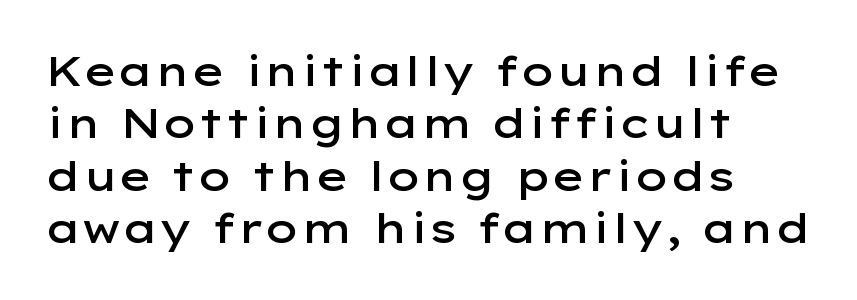
The image shows 41 px semibold, wide sans-serif type, upright; set left-aligned, normal line spacing (1.28x), normal letter spacing, not underlined; low stroke contrast and a medium x-height.
